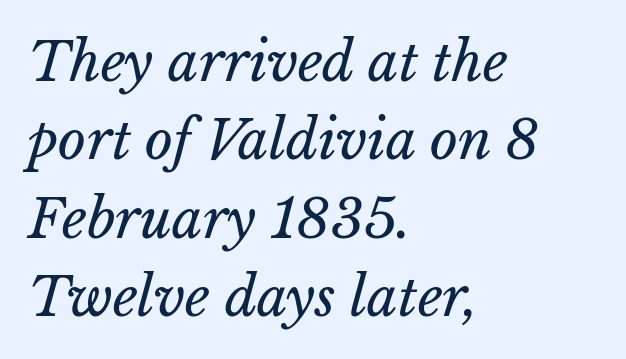
The image shows 54 px regular-weight type; set left-aligned, normal line spacing (1.45x), normal letter spacing, not underlined; low stroke contrast and a medium x-height.
